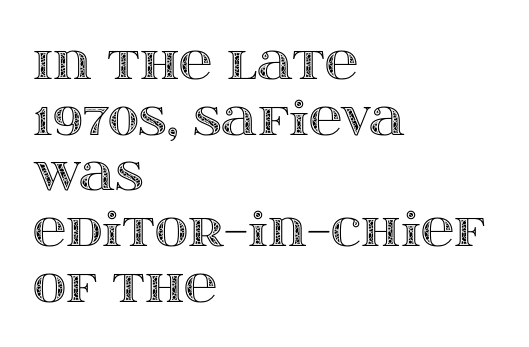
Q: Is the text italic (slanted)? A: No, it is upright.
Q: Is the text underlined? A: No.
Q: How is the paragraph aligned? A: Left-aligned.
Q: Is the spacing between letters normal or unusually wide? A: Normal.
Q: Width (condensed, normal, or wide)? A: Wide.
Q: x-height? A: Large.
Q: Monospaced? A: No.
